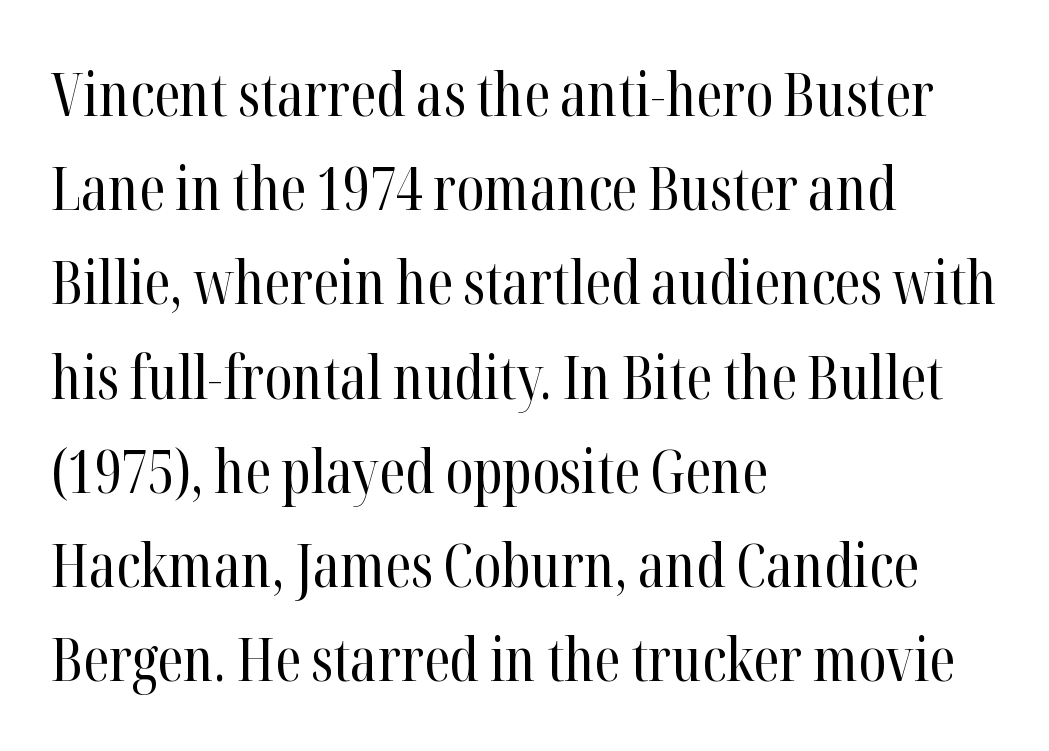
Heaviness? Minimal to ordinary, like unemphasized prose. Which margin do the lines hug? The left one — the right edge is uneven. Unlike italic type, these characters show no tilt at all. Plain, unruled lines of type. Think of a printed novel: that variable character pitch is what you see here. Regarding serifs, this sample has them.
